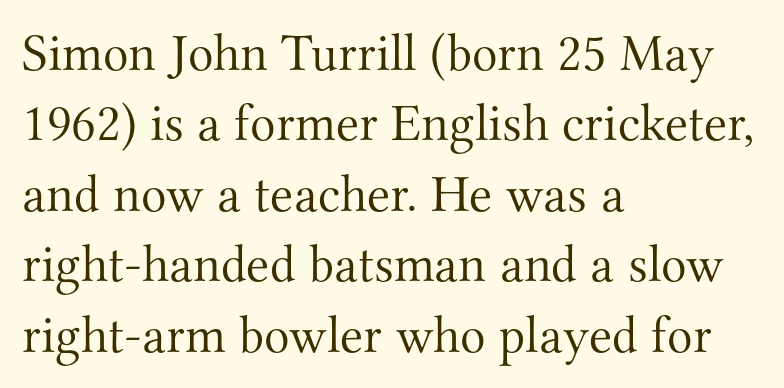
{"serif": "yes", "italic": "no", "bold": "no", "weight": "light", "width": "normal", "stroke_contrast": "medium", "x_height": "small", "monospaced": "no", "underline": "no", "align": "left", "line_spacing": "normal", "line_spacing_ratio": 1.33, "letter_spacing": "normal", "letter_spacing_em": 0.0, "glyph_px": 53}
